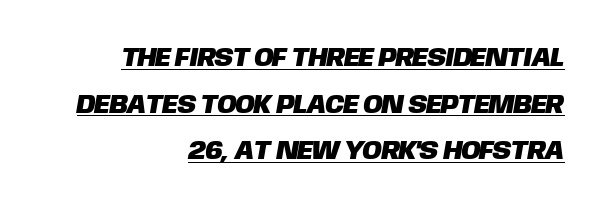
{"underline": "yes", "align": "right", "line_spacing_ratio": 1.79, "letter_spacing": "normal", "letter_spacing_em": 0.0, "glyph_px": 26}
